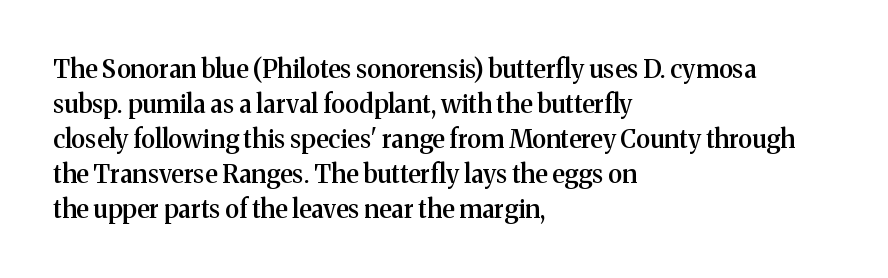
The image shows 25 px text type, upright; set left-aligned, normal line spacing (1.4x), normal letter spacing, not underlined.
